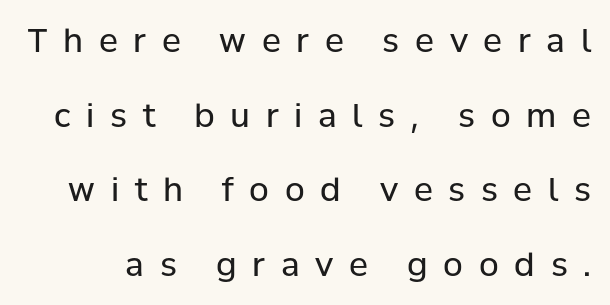
The image shows 32 px regular-weight sans-serif type, upright; set loose line spacing (2.33x), unusually wide letter spacing (+0.49 em), not underlined; low stroke contrast and a medium x-height.
